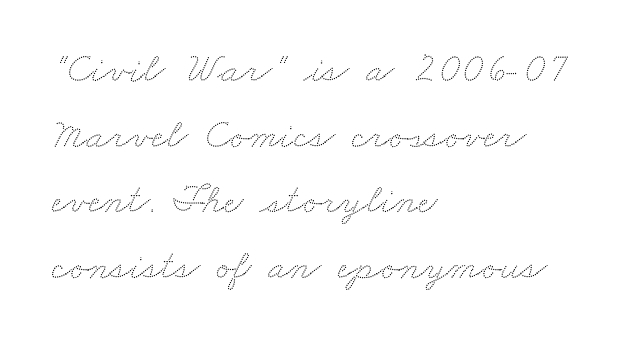
Unmarked baselines from the first word to the last. Spacing verdict: proportional, widths tailored to each character. Does the leading feel generous? No, just average. These lines stack with their left ends in a neat column. Caption: standard tracking, unaltered.
